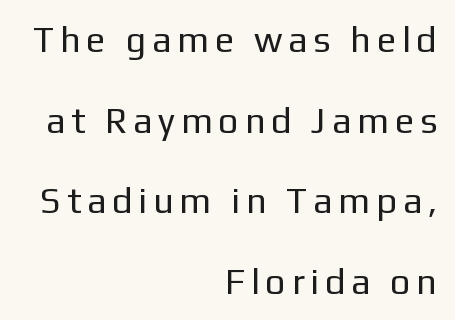
The image shows 36 px regular-weight sans-serif type, upright; set right-aligned, loose line spacing (2.24x), not underlined; low stroke contrast and a medium x-height.
